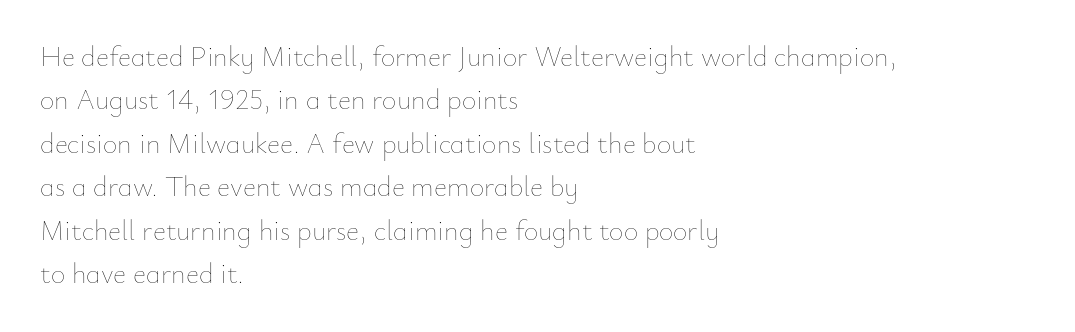
{"italic": "no", "bold": "no", "weight": "thin", "width": "normal", "stroke_contrast": "low", "x_height": "small", "monospaced": "no", "underline": "no", "align": "left", "line_spacing": "normal", "line_spacing_ratio": 1.55, "letter_spacing": "normal", "letter_spacing_em": 0.0, "glyph_px": 28}
